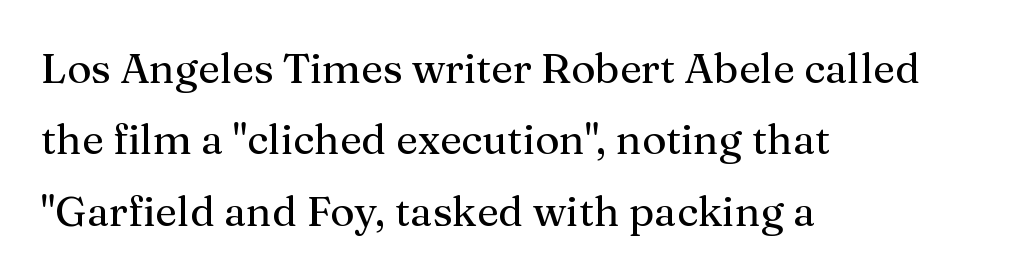
The designer went with a serif here, giving each stem small feet. This sample has the flowing, uneven cadence of proportional lettering. This sample keeps an unexceptional amount of space between lines. Unlike italic type, these characters show no tilt at all. If you drew a ruler down the left edge, every line would touch it.
